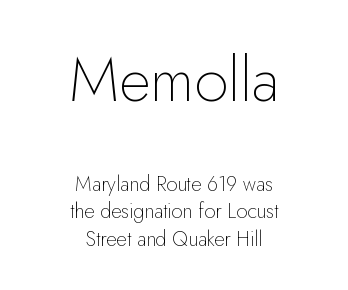
{"serif": "no", "italic": "no", "bold": "no", "weight": "thin", "width": "normal", "stroke_contrast": "low", "x_height": "small", "monospaced": "no", "underline": "no", "align": "center", "line_spacing": "normal", "line_spacing_ratio": 1.39, "letter_spacing": "normal", "letter_spacing_em": 0.0, "larger_block": "first", "size_ratio": 3.05, "glyph_px": 61}
